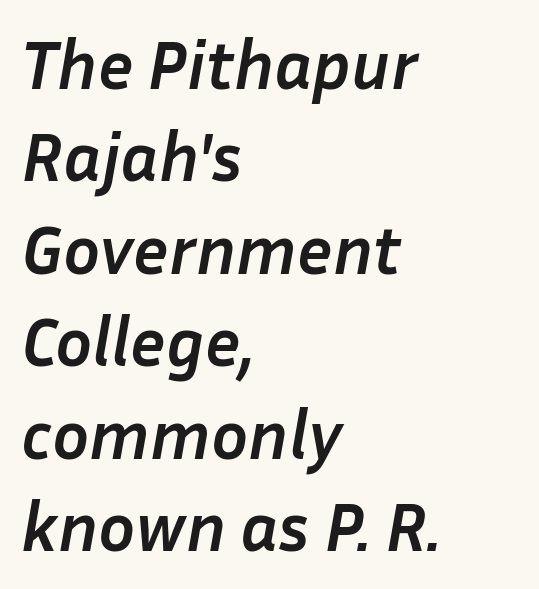
Q: Is the text bold? A: Yes.
Q: Is the text italic (slanted)? A: Yes, it leans right by about 10 degrees.
Q: Is the text underlined? A: No.
Q: How is the paragraph aligned? A: Left-aligned.
Q: Is the spacing between letters normal or unusually wide? A: Normal.
Q: Is the spacing between lines tight, normal or loose? A: Normal.
Q: Width (condensed, normal, or wide)? A: Normal.
Q: Stroke contrast? A: Low.
Q: x-height? A: Medium.
Q: Monospaced? A: No.
